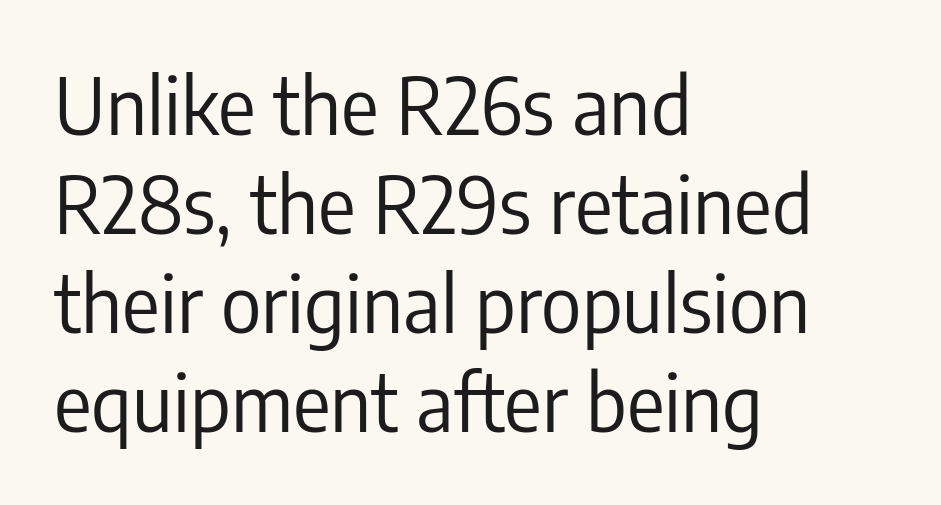
{"serif": "no", "italic": "no", "bold": "no", "weight": "regular", "width": "condensed", "stroke_contrast": "low", "x_height": "medium", "monospaced": "no", "underline": "no", "align": "left", "line_spacing": "normal", "line_spacing_ratio": 1.27, "letter_spacing": "normal", "letter_spacing_em": 0.0, "glyph_px": 78}
